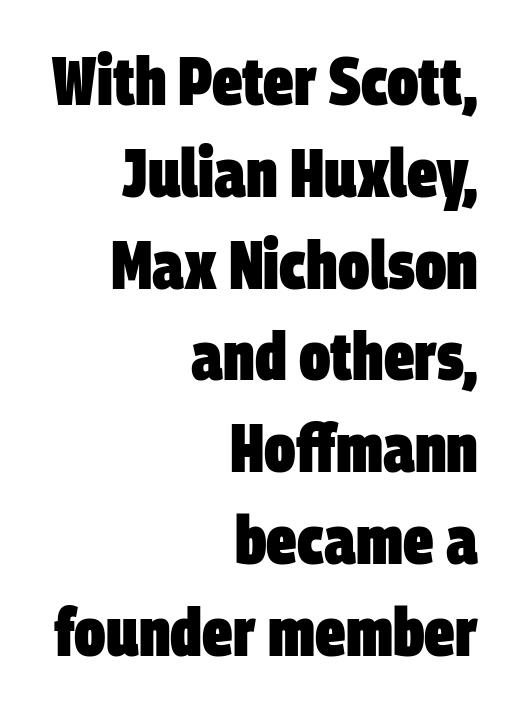
The image shows 68 px heavy, condensed sans-serif type; set right-aligned, normal line spacing (1.35x), normal letter spacing, not underlined; low stroke contrast and a large x-height.
